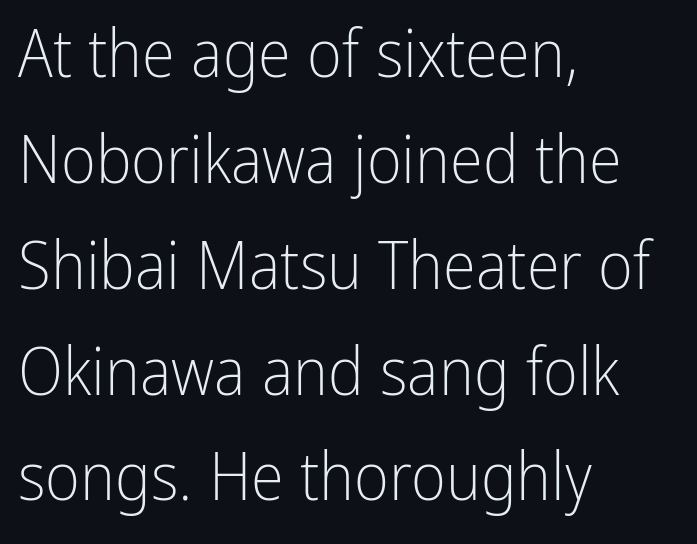
The image shows 67 px light, condensed sans-serif type, upright; set left-aligned, normal line spacing (1.58x), normal letter spacing, not underlined; low stroke contrast and a medium x-height.
